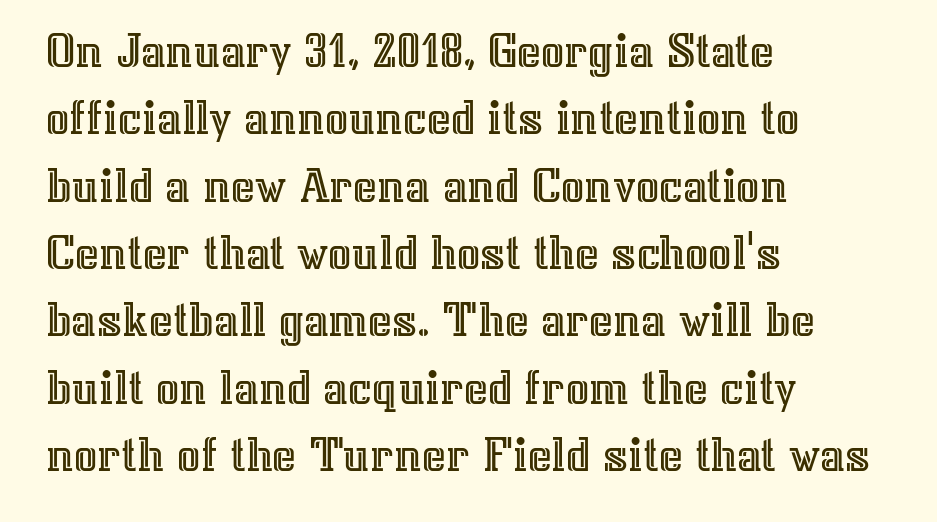
This sample has the flowing, uneven cadence of proportional lettering. Anything drawn beneath the words? Only blank space. Regarding leading, the lines here are spaced in the standard way. Compared with a centered layout, this one pins lines to the left instead. The lettering stays uniformly vertical, giving the passage a roman look.
